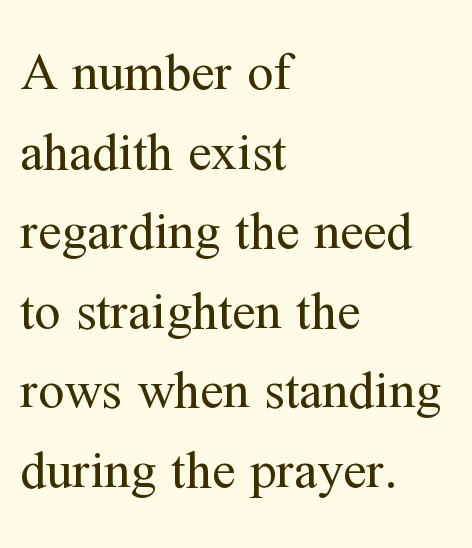
Successive baselines arrive at the customary interval. The gaps between neighbouring characters are ordinary and unremarkable. Alignment: flush left. The letters carry serifs — small finishing strokes at the ends of their stems. No word sits above an underline. The face used here is proportionally spaced, like ordinary book or web type.
